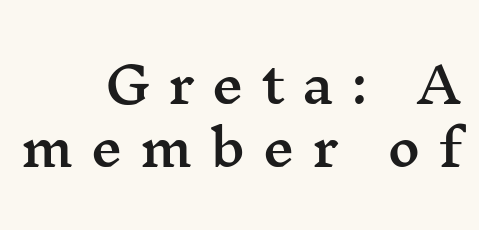
Characters remain perfectly vertical along every line. What's the leading like? Ordinary, nothing unusual. The line texture is sparse and dotted thanks to wide tracking. I'd call this a serif setting — the letters wear small feet. Note the varied advance widths — an 'i' is clearly narrower than an 'm'. This rendering uses right alignment, leaving the left contour irregular.
